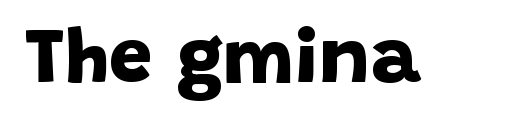
Q: Is the text bold? A: Yes.
Q: Is the typeface a serif or a sans-serif typeface? A: Sans-serif.
Q: Is the text underlined? A: No.
Q: Is the spacing between letters normal or unusually wide? A: Normal.
Q: Width (condensed, normal, or wide)? A: Normal.
Q: Stroke contrast? A: Low.
Q: x-height? A: Large.
Q: Monospaced? A: No.
